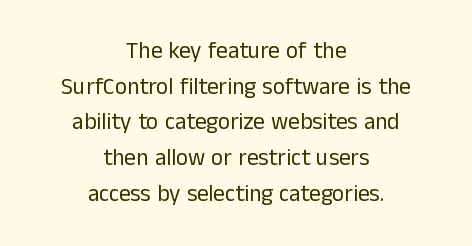
Style check: upright. The space between consecutive lines is moderate. The type is set solid horizontally, with unmodified tracking. This rendering features lettering with no underline. Is this a heavy cut? Hardly; it is regular or lighter.
